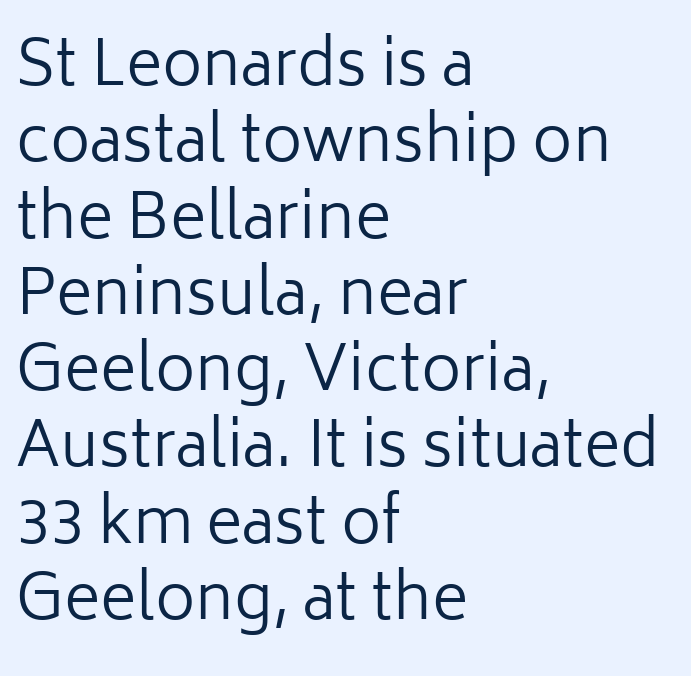
The image shows 62 px regular-weight sans-serif type, upright; set left-aligned, line spacing 1.23x, normal letter spacing, not underlined; low stroke contrast and a medium x-height.
